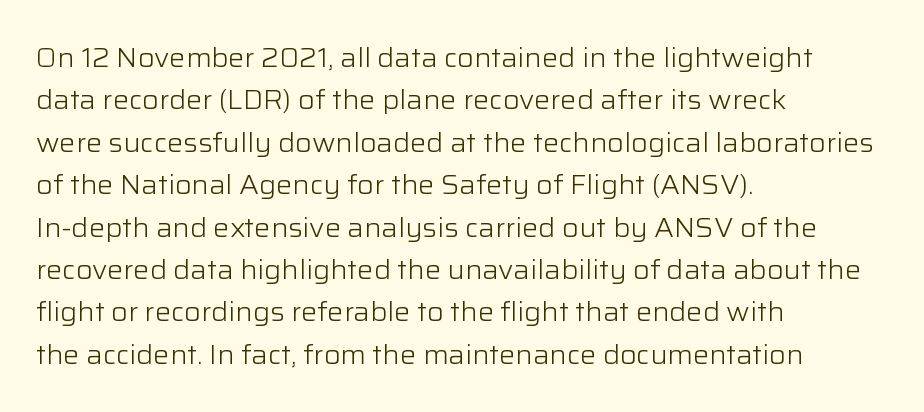
The image shows 27 px text type, upright; set left-aligned, normal line spacing (1.57x), normal letter spacing, not underlined.
